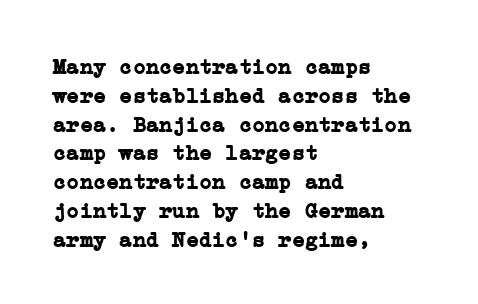
The image shows 22 px bold type, upright; set left-aligned, normal line spacing (1.31x), normal letter spacing, not underlined.
